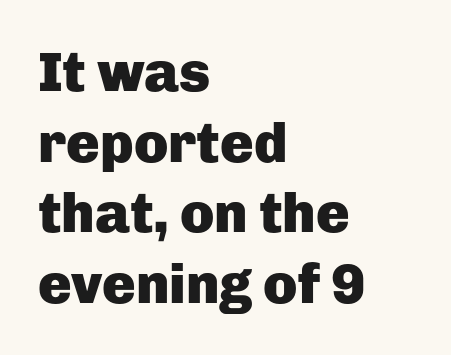
Is there much room between lines? A standard amount, neither cramped nor airy. The typesetting leans heavy: a genuine bold. Spacing verdict: proportional, widths tailored to each character. The passage is arranged the way most books set body copy — flush left. Compared with typical body copy, the letter spacing here is the same.
